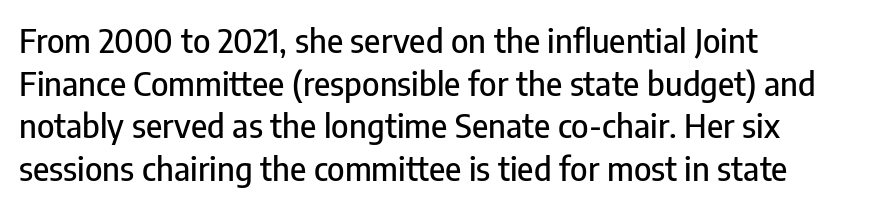
{"serif": "no", "italic": "no", "width": "condensed", "stroke_contrast": "low", "x_height": "medium", "monospaced": "no", "underline": "no", "align": "left", "line_spacing": "normal", "line_spacing_ratio": 1.29, "letter_spacing": "normal", "letter_spacing_em": 0.0, "glyph_px": 33}
